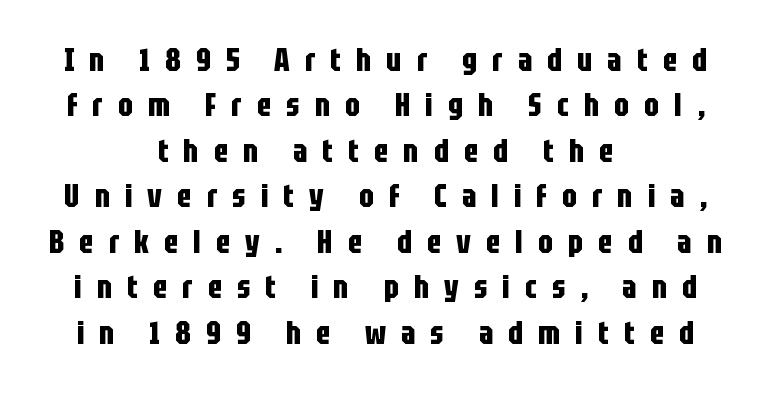
{"serif": "no", "italic": "no", "bold": "yes", "weight": "bold", "width": "condensed", "stroke_contrast": "low", "x_height": "large", "monospaced": "no", "underline": "no", "align": "center", "line_spacing": "normal", "line_spacing_ratio": 1.42, "letter_spacing": "wide", "letter_spacing_em": 0.47, "glyph_px": 32}
